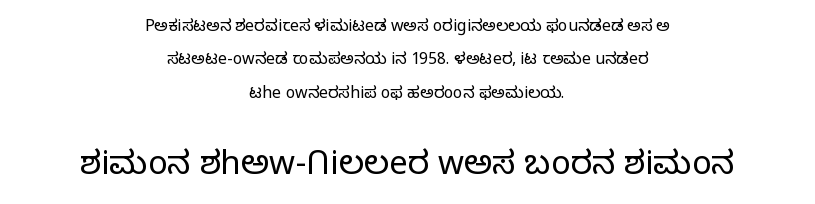
Heaviness? Minimal to ordinary, like unemphasized prose. The letters sit at their default tracking, neither squeezed nor spread. This rendering uses center alignment, leaving both contours irregular but symmetric. The lettering holds an erect, upright posture throughout. Top chunk: small. Bottom chunk: large.
